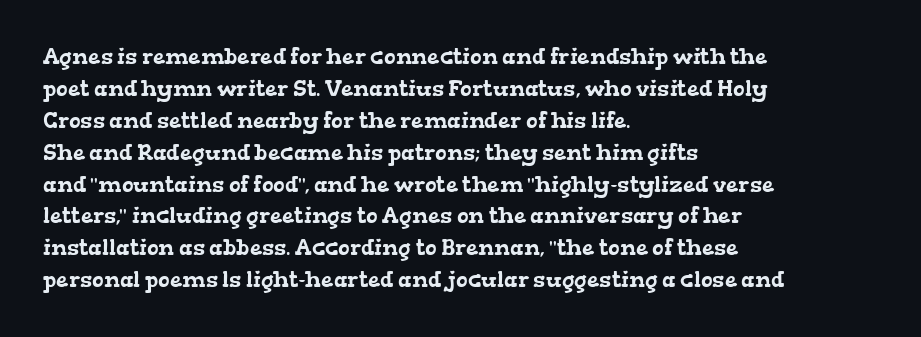
{"underline": "no", "align": "left", "line_spacing": "normal", "line_spacing_ratio": 1.45, "letter_spacing": "normal", "letter_spacing_em": 0.0, "glyph_px": 22}
